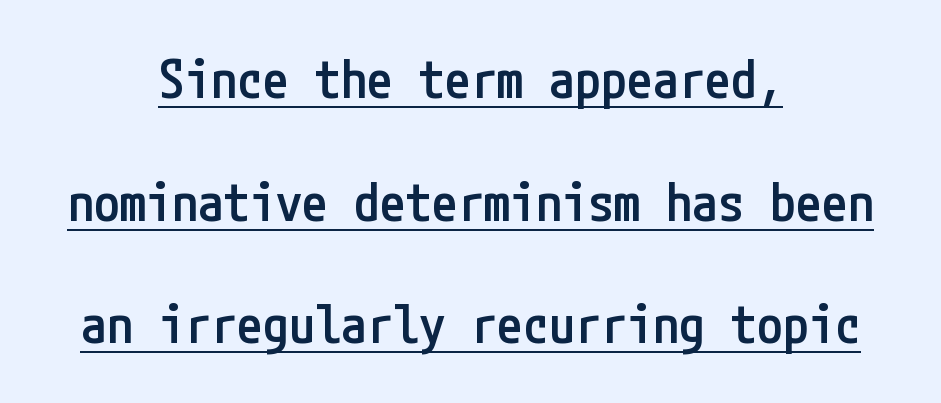
Stroke terminals: plain, sans-serif. The letters stand upright; this is a roman face. Interline gaps are noticeably wide in this sample. Is the type bold? Partly — it's a semibold, heavier than regular but not fully bold.
